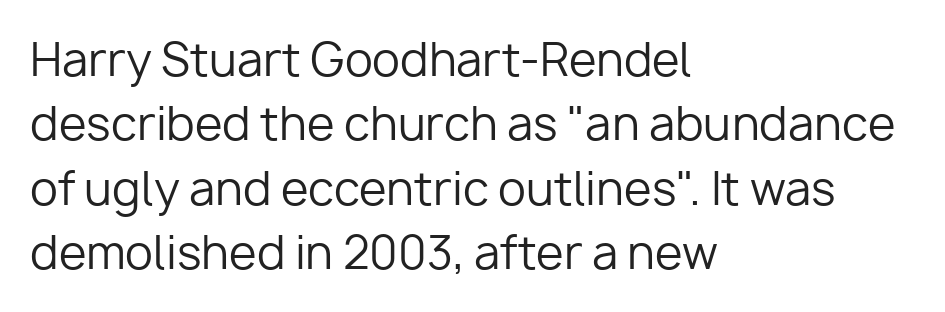
Q: Is the text bold? A: No.
Q: Is the text italic (slanted)? A: No, it is upright.
Q: Is the typeface a serif or a sans-serif typeface? A: Sans-serif.
Q: Is the text underlined? A: No.
Q: How is the paragraph aligned? A: Left-aligned.
Q: Is the spacing between letters normal or unusually wide? A: Normal.
Q: Is the spacing between lines tight, normal or loose? A: Normal.
Q: Width (condensed, normal, or wide)? A: Normal.
Q: Stroke contrast? A: Low.
Q: x-height? A: Medium.
Q: Monospaced? A: No.
